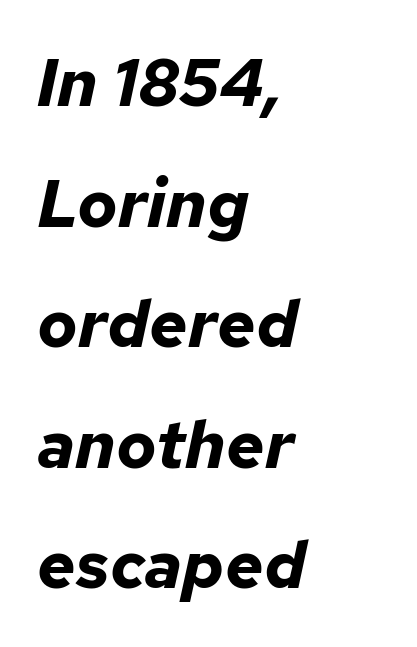
{"italic": "yes", "lean": "right", "slant_degrees": 12, "bold": "yes", "weight": "bold", "width": "normal", "stroke_contrast": "low", "x_height": "medium", "monospaced": "no", "underline": "no", "align": "left", "line_spacing_ratio": 1.8, "letter_spacing": "normal", "letter_spacing_em": 0.0, "glyph_px": 67}
